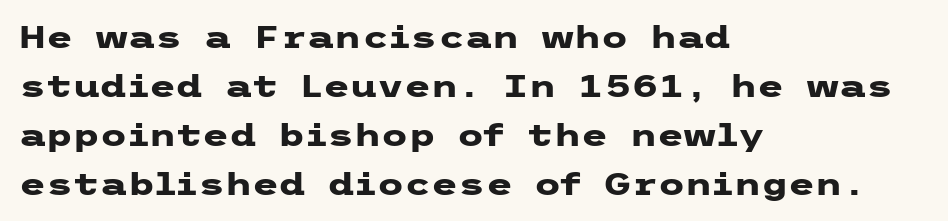
The image shows 31 px heavy, wide sans-serif type, upright; set left-aligned, normal line spacing (1.58x), normal letter spacing, not underlined; low stroke contrast and a medium x-height.
